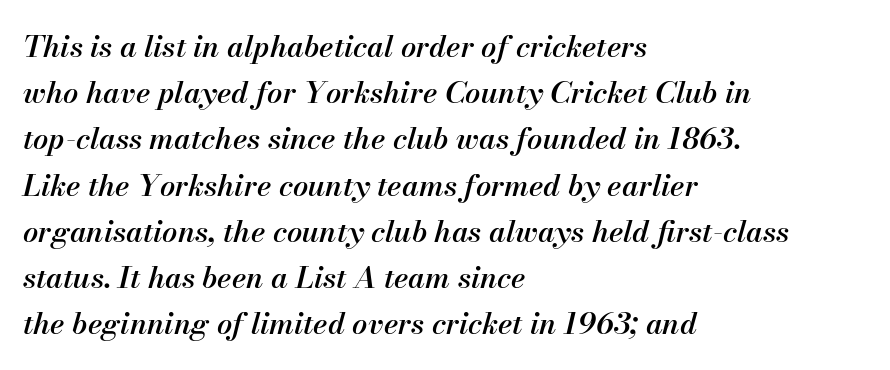
The face used here is proportionally spaced, like ordinary book or web type. Quick note: underline off. Line beginnings align vertically; line endings do not. Italic? Definitely — the glyphs are oblique.
